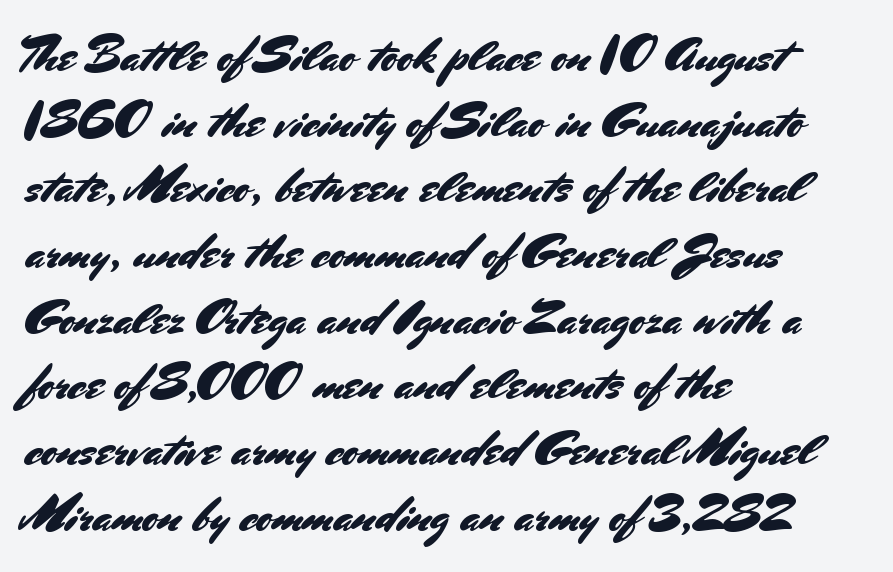
The image shows 49 px sans-serif type; set left-aligned, normal line spacing (1.34x), normal letter spacing, not underlined; medium stroke contrast and a small x-height.
